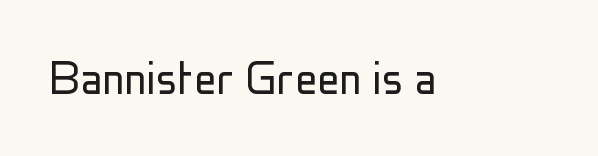
The image shows 55 px light, condensed sans-serif type, upright; set normal letter spacing, not underlined; low stroke contrast and a medium x-height.
